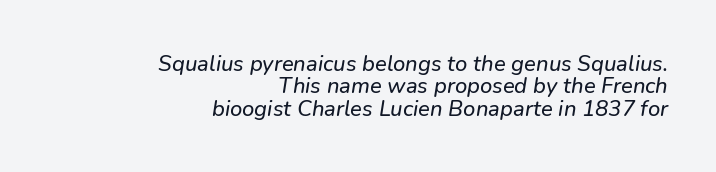
Typeset ragged left — the right edge is the straight one. Here the glyphs are tracked normally, forming tight word shapes. What's the leading like? Squeezed, with rows nearly overlapping. Looking at the ascenders, they clearly lean.
